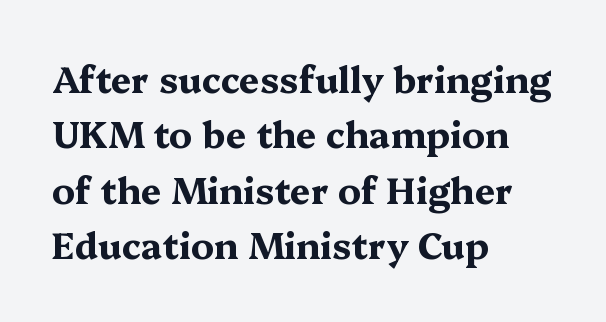
Compared with typical paragraphs, the rows here are spaced about the same. How heavy is the stroke? Heavy — this is a bold. The lines are quadded left. The space directly below the letters is spotless.
